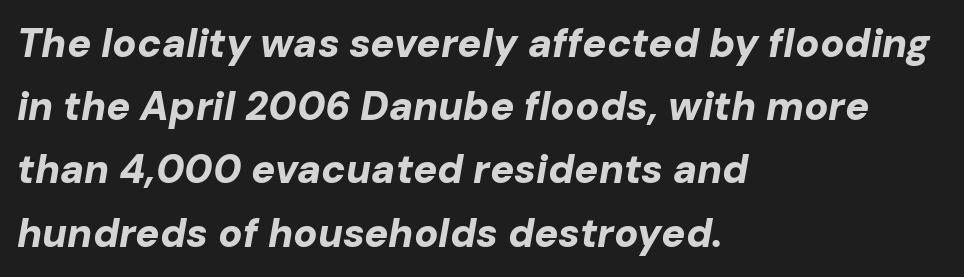
Do the characters align in a grid? No, the font is proportional. Nobody drew a line under any word here. Yep, that's italic — everything's leaning. The space between consecutive lines is moderate.
